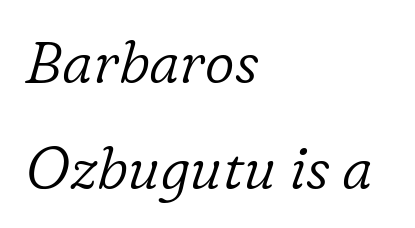
{"serif": "yes", "italic": "yes", "lean": "right", "slant_degrees": 16, "bold": "no", "weight": "light", "width": "normal", "stroke_contrast": "low", "x_height": "medium", "monospaced": "no", "underline": "no", "align": "left", "line_spacing_ratio": 1.82, "letter_spacing": "normal", "letter_spacing_em": 0.0, "glyph_px": 58}
